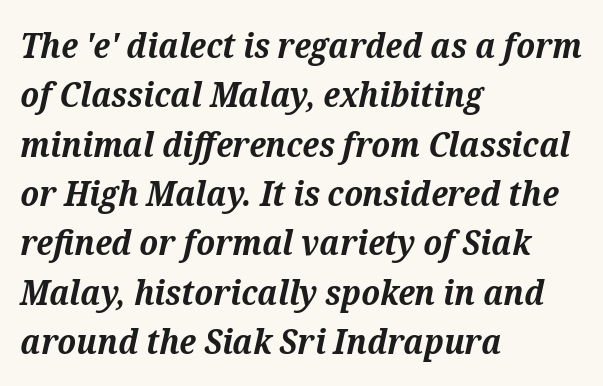
The letters are slanted; this is an italic face. This rendering features lettering with no underline. This rendering leaves character spacing at its baseline value. Teacher's note: observe the even left margin — that is flush-left alignment. The passage shown is emphatically bold.
